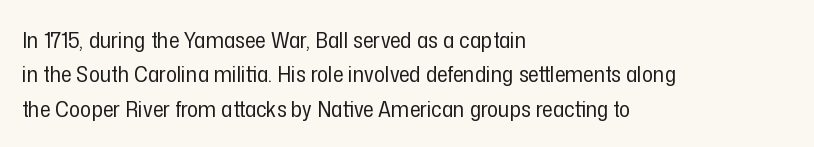
{"italic": "no", "bold": "no", "underline": "no", "align": "left", "line_spacing": "normal", "line_spacing_ratio": 1.49, "letter_spacing": "normal", "letter_spacing_em": 0.0, "glyph_px": 23}
